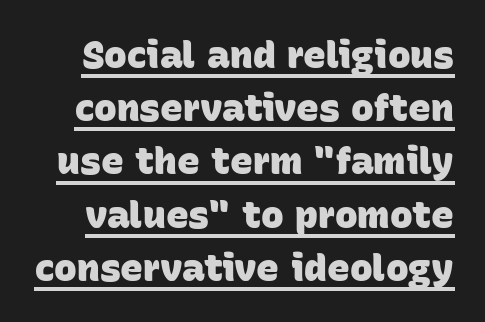
Q: Is the text bold? A: Yes.
Q: Is the typeface a serif or a sans-serif typeface? A: Sans-serif.
Q: Is the text underlined? A: Yes.
Q: Is the spacing between letters normal or unusually wide? A: Normal.
Q: Is the spacing between lines tight, normal or loose? A: Normal.
Q: Width (condensed, normal, or wide)? A: Normal.
Q: Stroke contrast? A: Low.
Q: x-height? A: Large.
Q: Monospaced? A: No.
